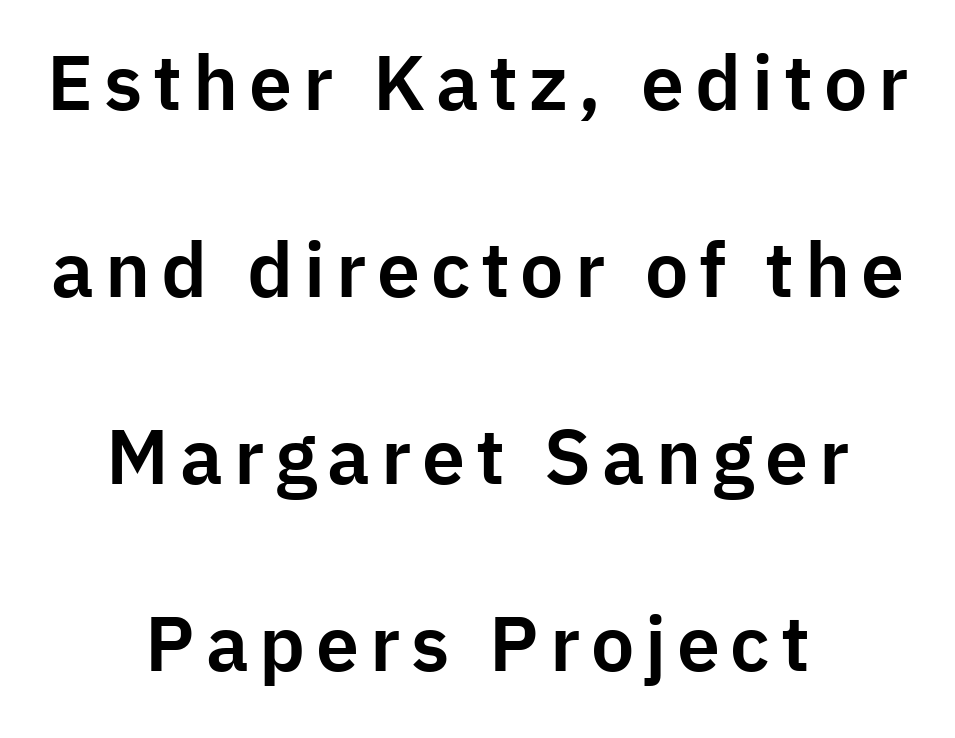
Q: Is the text italic (slanted)? A: No, it is upright.
Q: Is the typeface a serif or a sans-serif typeface? A: Sans-serif.
Q: Is the text underlined? A: No.
Q: How is the paragraph aligned? A: Centered.
Q: Is the spacing between lines tight, normal or loose? A: Loose.
Q: Width (condensed, normal, or wide)? A: Normal.
Q: Stroke contrast? A: Low.
Q: x-height? A: Medium.
Q: Monospaced? A: No.
